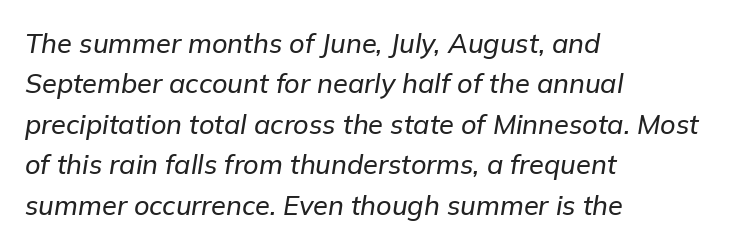
The image shows 27 px text type, italic (leaning right); set left-aligned, normal line spacing (1.5x), normal letter spacing, not underlined.
